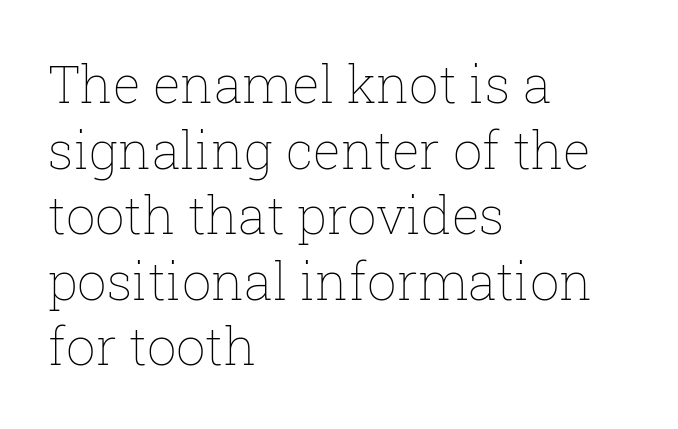
{"italic": "no", "bold": "no", "weight": "thin", "width": "normal", "stroke_contrast": "low", "x_height": "medium", "monospaced": "no", "underline": "no", "align": "left", "line_spacing": "normal", "line_spacing_ratio": 1.26, "letter_spacing": "normal", "letter_spacing_em": 0.0, "glyph_px": 52}
